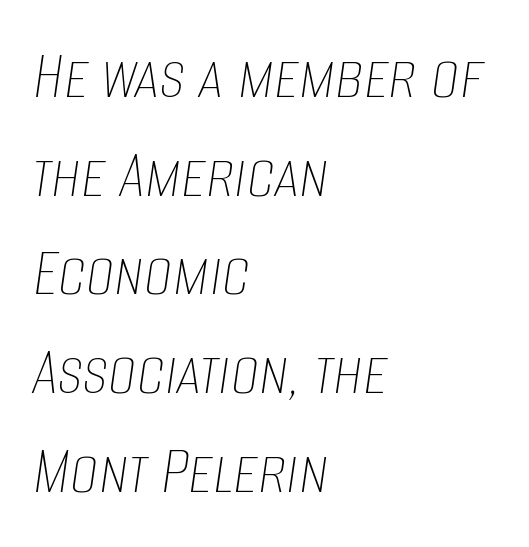
The image shows 71 px thin, condensed type, italic (leaning right); set left-aligned, normal line spacing (1.39x), normal letter spacing, not underlined; low stroke contrast and a large x-height.
